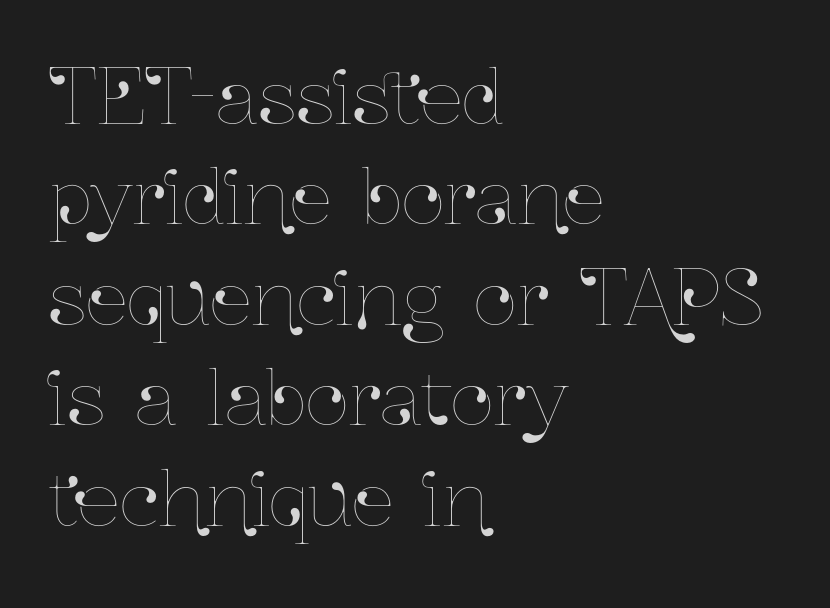
Q: Is the text italic (slanted)? A: No, it is upright.
Q: Is the text underlined? A: No.
Q: How is the paragraph aligned? A: Left-aligned.
Q: Is the spacing between letters normal or unusually wide? A: Normal.
Q: Is the spacing between lines tight, normal or loose? A: Normal.
Q: Width (condensed, normal, or wide)? A: Condensed.
Q: Stroke contrast? A: Low.
Q: x-height? A: Medium.
Q: Monospaced? A: No.
